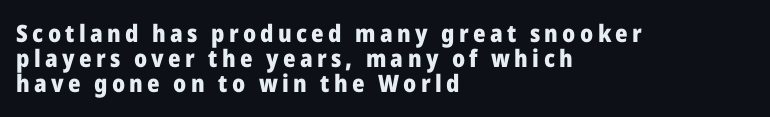
Any mark beneath the type? The region is blank. Summary of vertical rhythm: compact, with narrow interline spacing. Designer's note — italics off, roman on. Weight check: bold — yes, fully. Which margin do the lines hug? The left one — the right edge is uneven.
